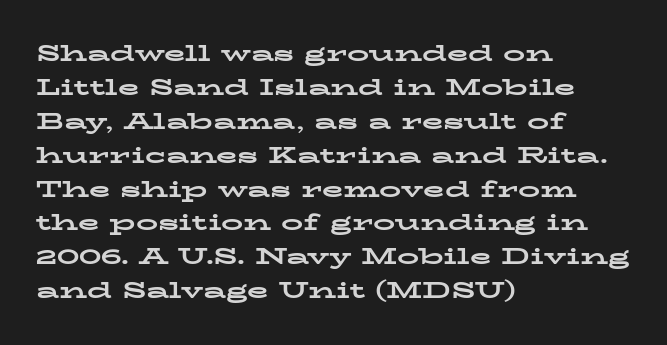
Q: Is the text bold? A: Yes.
Q: Is the text italic (slanted)? A: No, it is upright.
Q: Is the text underlined? A: No.
Q: How is the paragraph aligned? A: Left-aligned.
Q: Is the spacing between letters normal or unusually wide? A: Normal.
Q: Is the spacing between lines tight, normal or loose? A: Normal.
